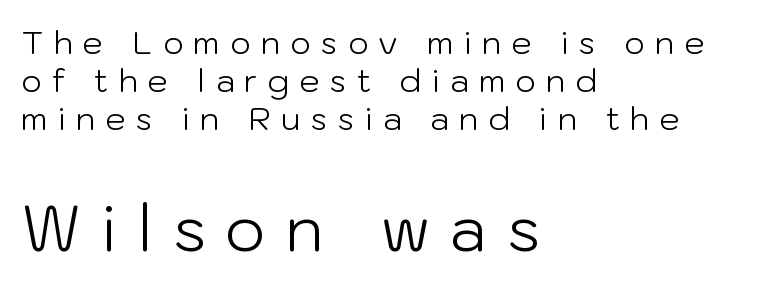
The letters carry no serifs — their stems end cleanly without finishing strokes. Stems here are at most as thick as an everyday book face. Leftover space on each line is placed entirely after the last word. The face used here is rendered with a markedly widened letterfit. Scale increases going downward across the two blocks.
